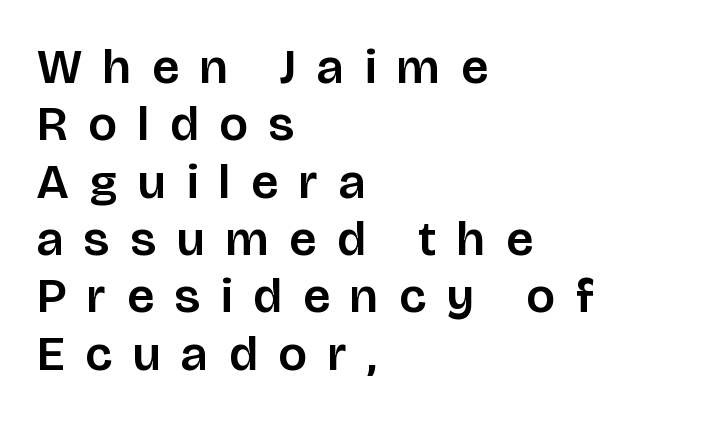
The image shows 49 px sans-serif type, upright; set left-aligned, line spacing 1.17x, unusually wide letter spacing (+0.43 em), not underlined; low stroke contrast and a large x-height.
